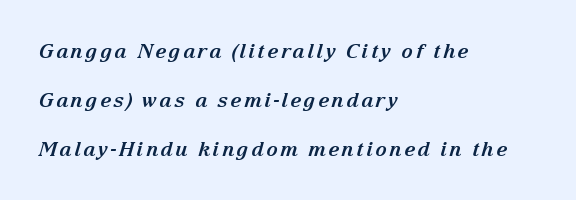
Pretty heavy lettering here — definitely bold. Bare-footed words on every line. It's the slanting kind of type. If you measured baseline to baseline, you'd find a long distance.
